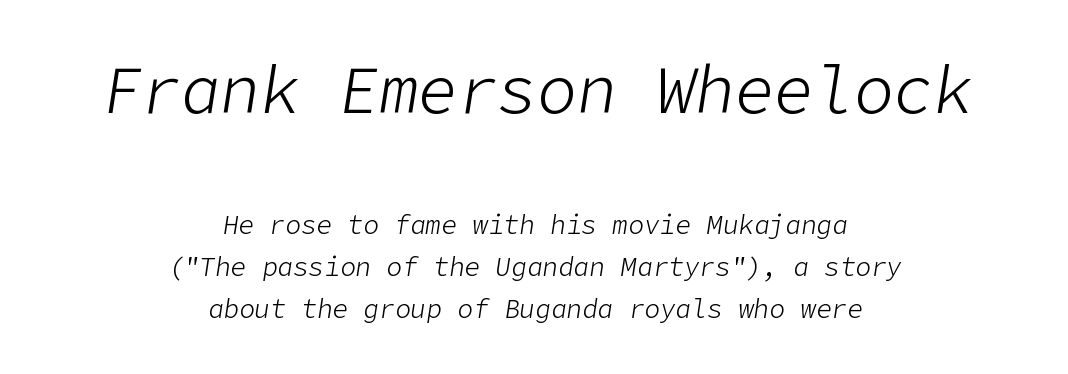
{"italic": "yes", "lean": "right", "slant_degrees": 9, "bold": "no", "weight": "light", "width": "normal", "stroke_contrast": "low", "x_height": "medium", "underline": "no", "align": "center", "line_spacing": "normal", "line_spacing_ratio": 1.62, "letter_spacing": "normal", "letter_spacing_em": 0.0, "larger_block": "first", "size_ratio": 2.54, "glyph_px": 66}
